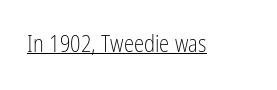
{"italic": "no", "bold": "no", "underline": "yes", "letter_spacing": "normal", "letter_spacing_em": 0.0, "glyph_px": 23}
